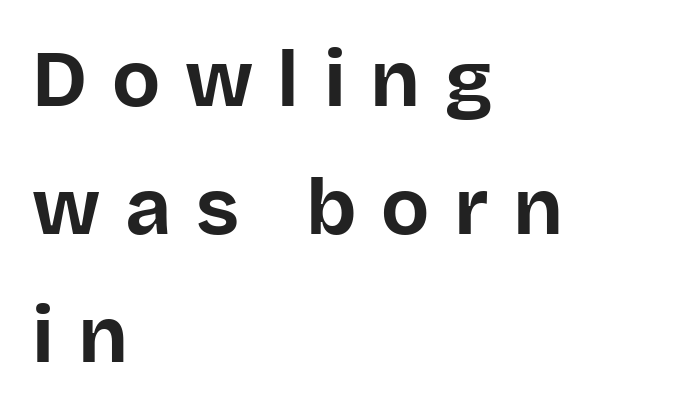
The image shows 79 px bold sans-serif type, upright; set left-aligned, normal line spacing (1.62x), unusually wide letter spacing (+0.31 em), not underlined; low stroke contrast and a large x-height.
